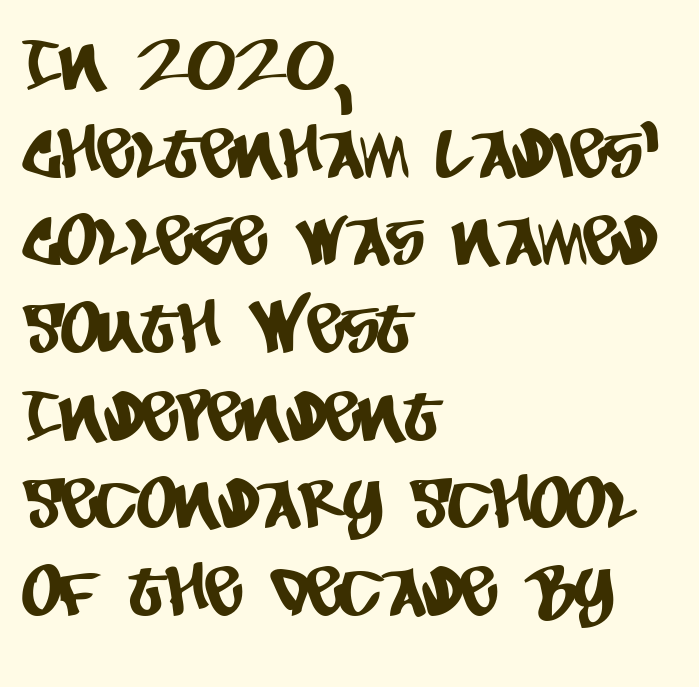
The passage shown is not underscored anywhere. Each word holds together tightly as a unit, with standard inter-letter gaps. The rows are spaced the way most documents space them. A typesetter would call this proportional, since set widths differ per character. These lines stack with their left ends in a neat column. Stroke terminals: plain, sans-serif.
